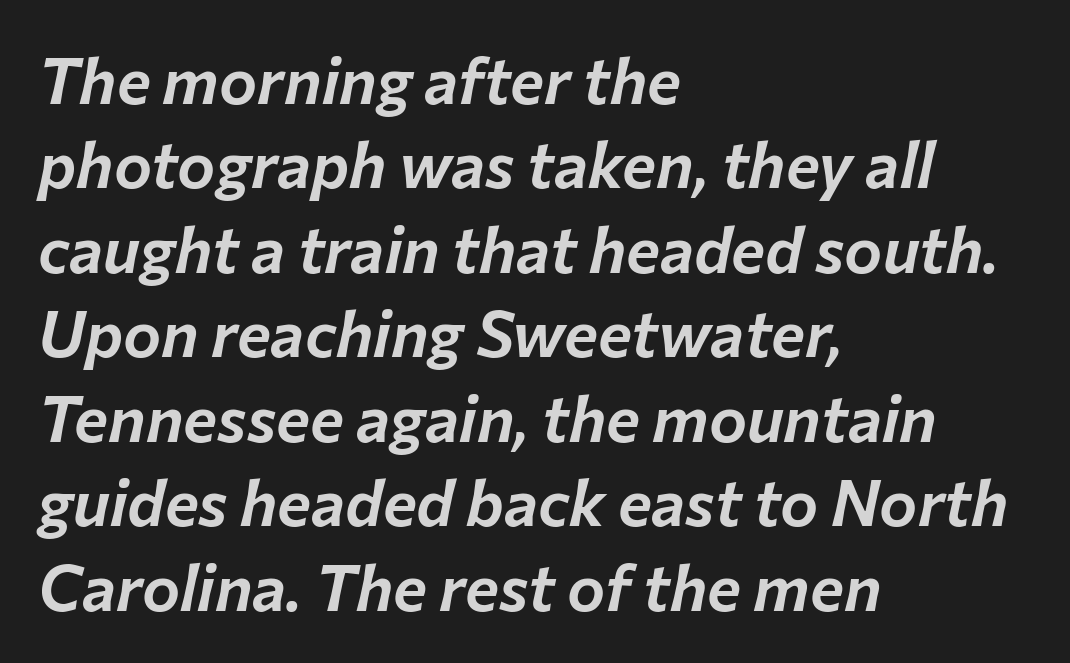
{"italic": "yes", "lean": "right", "slant_degrees": 12, "width": "normal", "stroke_contrast": "low", "x_height": "medium", "monospaced": "no", "underline": "no", "align": "left", "line_spacing": "normal", "line_spacing_ratio": 1.32, "letter_spacing": "normal", "letter_spacing_em": 0.0, "glyph_px": 64}
